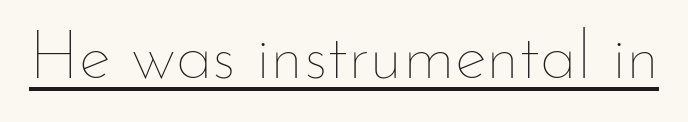
{"italic": "no", "bold": "no", "weight": "thin", "width": "normal", "stroke_contrast": "low", "x_height": "small", "monospaced": "no", "underline": "yes", "letter_spacing": "normal", "letter_spacing_em": 0.0, "glyph_px": 68}
